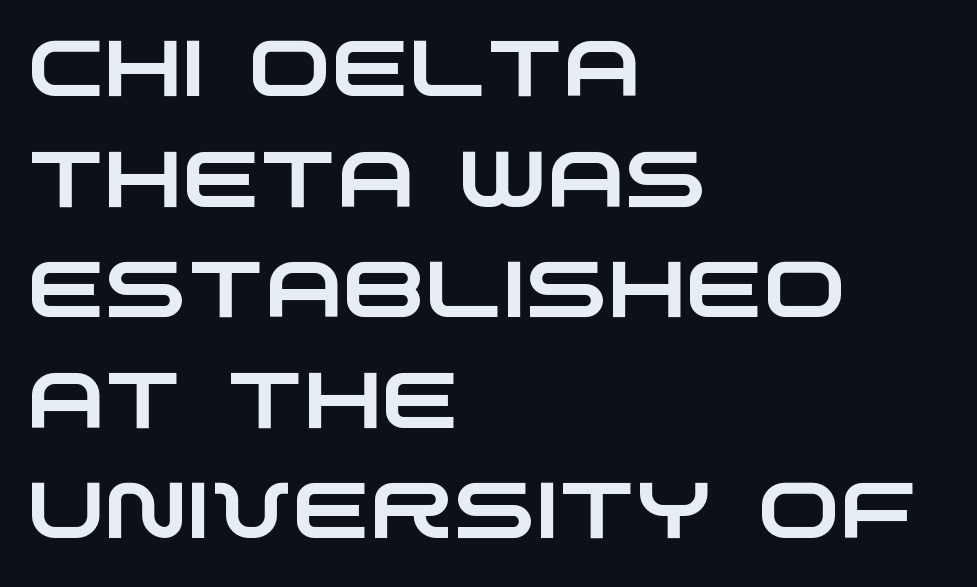
Note: no serifs on the glyphs. Evenly set lines give the paragraph a standard silhouette. Inter-character spacing is left at the font's built-in metrics. Notice how the passage keeps a crisp vertical edge on the left only.
